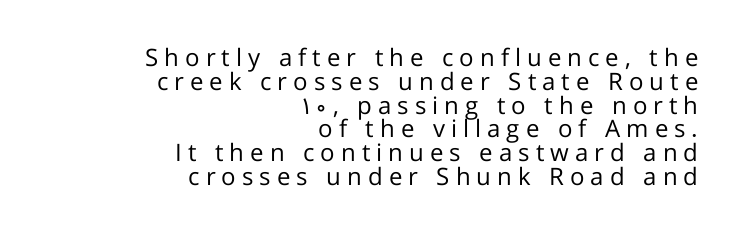
One glance says dense: line gaps are narrower than usual. The axis of the letterforms is exactly vertical. No heavy texture on the line: the type isn't bold. The gaps between neighbouring characters are conspicuously large. The paragraph shown leans on its right margin.
